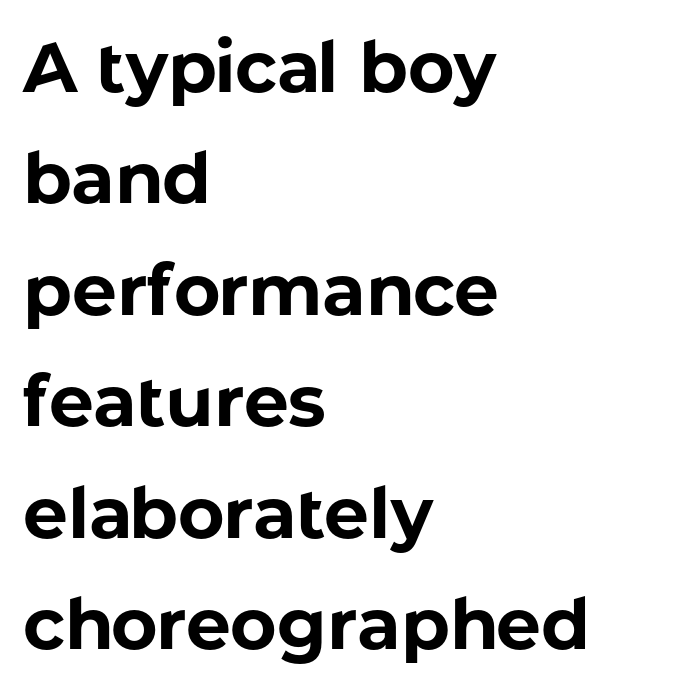
The image shows 71 px bold sans-serif type, upright; set left-aligned, normal line spacing (1.57x), normal letter spacing, not underlined; low stroke contrast and a medium x-height.
